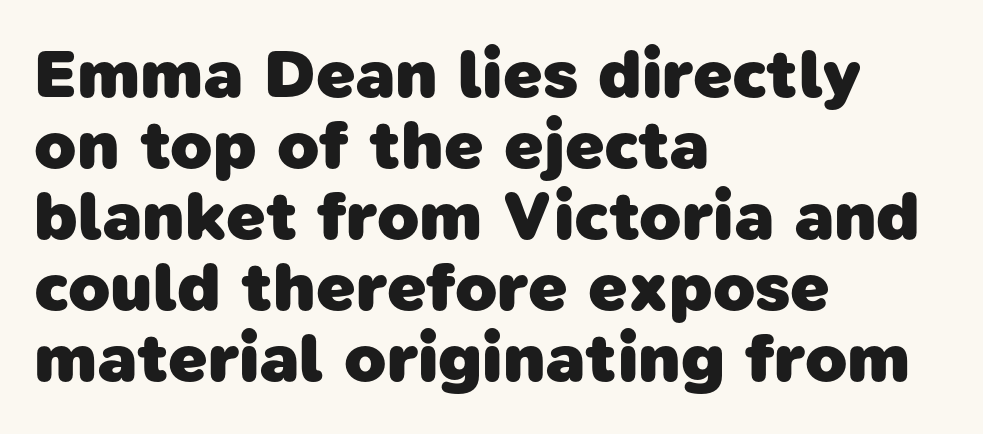
Q: Is the text bold? A: Yes.
Q: Is the typeface a serif or a sans-serif typeface? A: Sans-serif.
Q: Is the text underlined? A: No.
Q: How is the paragraph aligned? A: Left-aligned.
Q: Is the spacing between letters normal or unusually wide? A: Normal.
Q: Is the spacing between lines tight, normal or loose? A: Tight.
Q: Width (condensed, normal, or wide)? A: Normal.
Q: Stroke contrast? A: Low.
Q: x-height? A: Medium.
Q: Monospaced? A: No.
